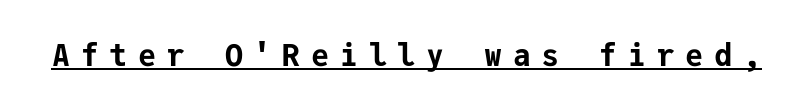
{"serif": "no", "italic": "no", "bold": "yes", "weight": "bold", "width": "normal", "stroke_contrast": "low", "x_height": "medium", "monospaced": "yes", "underline": "yes", "letter_spacing": "wide", "letter_spacing_em": 0.36, "glyph_px": 30}
